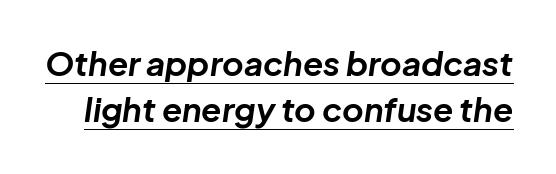
Q: Is the text bold? A: Yes.
Q: Is the text italic (slanted)? A: Yes, it leans right by about 8 degrees.
Q: Is the text underlined? A: Yes.
Q: Is the spacing between letters normal or unusually wide? A: Normal.
Q: Is the spacing between lines tight, normal or loose? A: Normal.
Q: Width (condensed, normal, or wide)? A: Normal.
Q: Stroke contrast? A: Low.
Q: x-height? A: Medium.
Q: Monospaced? A: No.
